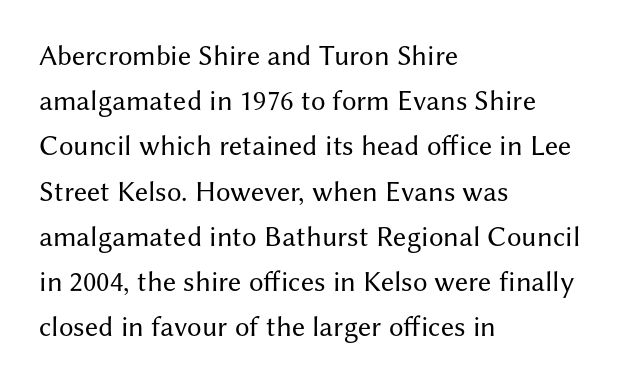
The image shows 29 px regular-weight sans-serif type, upright; set left-aligned, normal line spacing (1.56x), normal letter spacing, not underlined; medium stroke contrast and a medium x-height.
